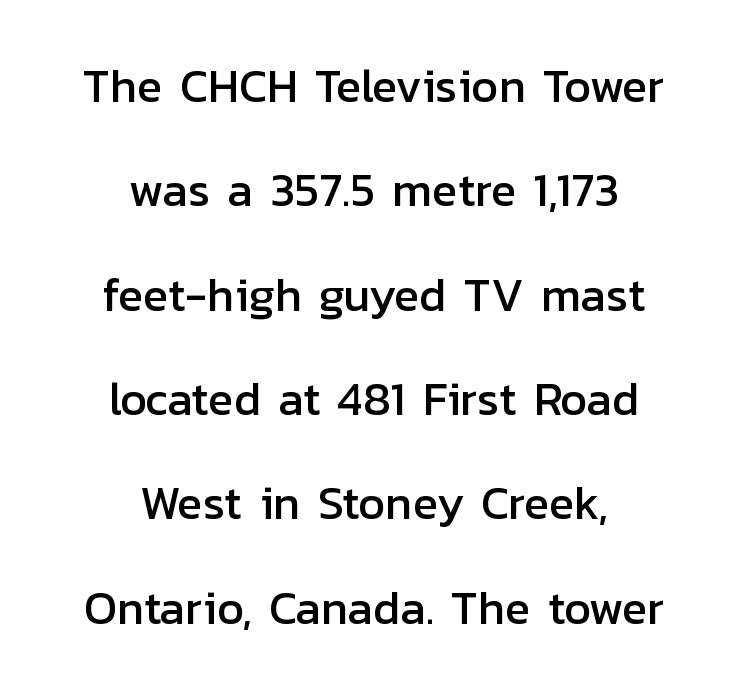
{"serif": "no", "italic": "no", "width": "normal", "stroke_contrast": "low", "x_height": "medium", "monospaced": "no", "underline": "no", "align": "center", "line_spacing": "loose", "line_spacing_ratio": 2.22, "letter_spacing": "normal", "letter_spacing_em": 0.0, "glyph_px": 47}
